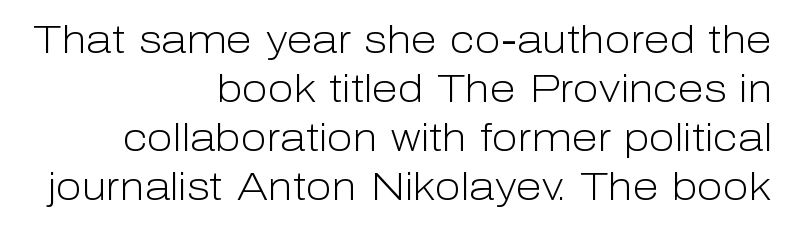
{"serif": "no", "italic": "no", "bold": "no", "weight": "light", "width": "normal", "stroke_contrast": "low", "x_height": "medium", "monospaced": "no", "underline": "no", "align": "right", "line_spacing": "normal", "line_spacing_ratio": 1.29, "letter_spacing": "normal", "letter_spacing_em": 0.0, "glyph_px": 38}
